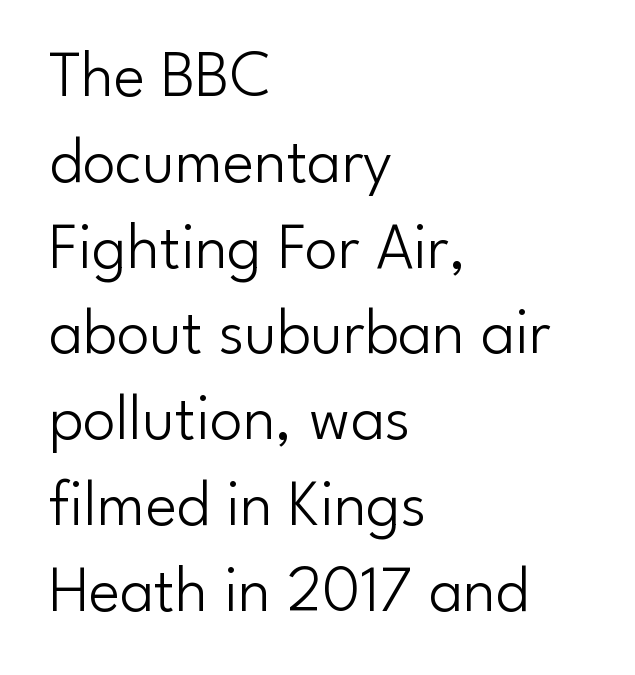
{"serif": "no", "italic": "no", "bold": "no", "weight": "light", "width": "normal", "stroke_contrast": "low", "x_height": "small", "monospaced": "no", "underline": "no", "align": "left", "line_spacing": "normal", "line_spacing_ratio": 1.3, "letter_spacing": "normal", "letter_spacing_em": 0.0, "glyph_px": 66}
